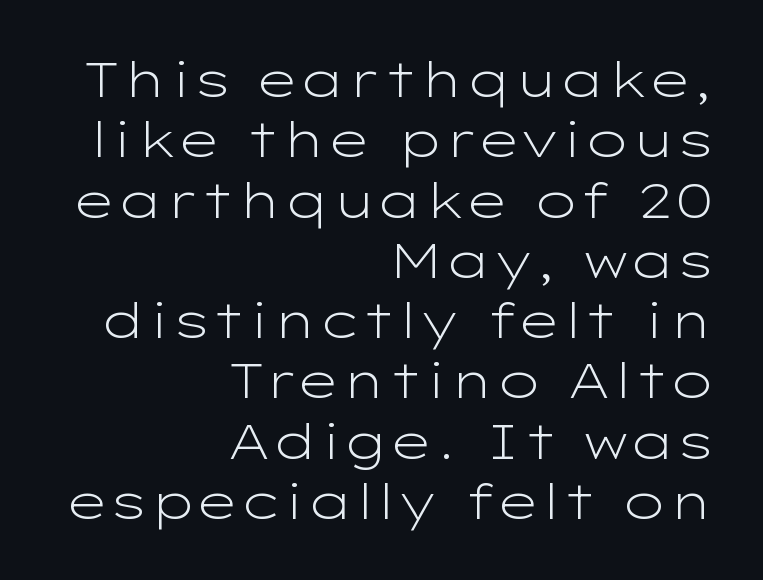
{"serif": "no", "italic": "no", "bold": "no", "weight": "light", "width": "wide", "stroke_contrast": "low", "x_height": "medium", "monospaced": "no", "underline": "no", "align": "right", "line_spacing_ratio": 1.23, "letter_spacing": "normal", "letter_spacing_em": 0.0, "glyph_px": 49}
